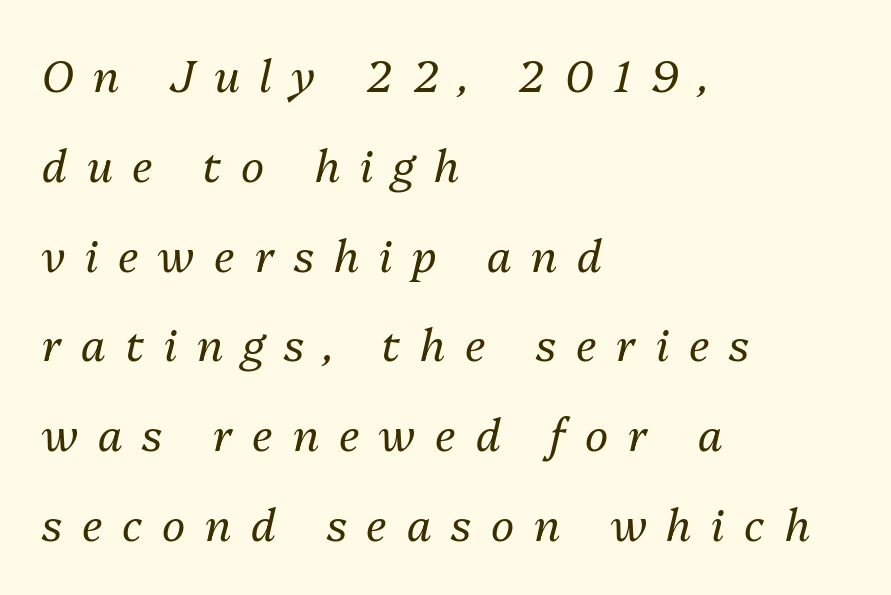
{"italic": "yes", "lean": "right", "slant_degrees": 13, "bold": "no", "weight": "regular", "width": "normal", "stroke_contrast": "medium", "x_height": "medium", "monospaced": "no", "underline": "no", "align": "left", "line_spacing": "loose", "line_spacing_ratio": 2.04, "letter_spacing": "wide", "letter_spacing_em": 0.45, "glyph_px": 44}
